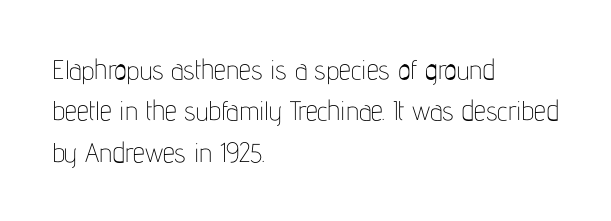
In terms of leading, this rendering sits right in the middle. The lettering stays uniformly vertical, giving the passage a roman look. Decoration check: the copy has no underline. The passage shown is not bold in any degree. How are the letters spaced? Ordinarily, with no added tracking.
